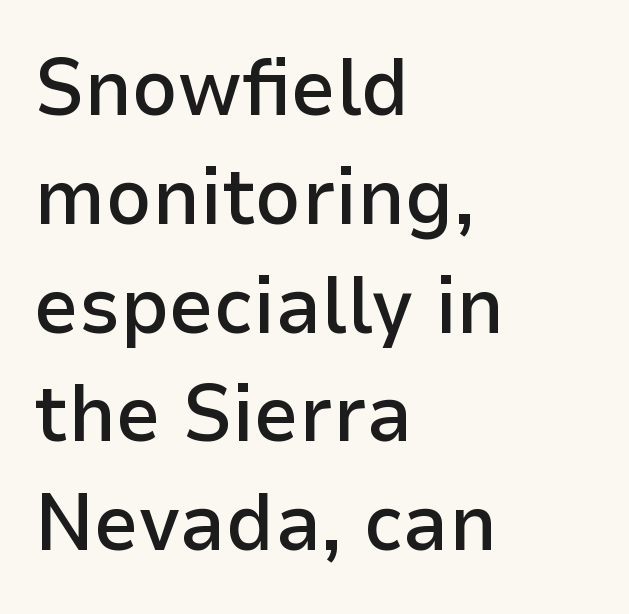
Q: Is the text bold? A: Semi-bold.
Q: Is the text italic (slanted)? A: No, it is upright.
Q: Is the typeface a serif or a sans-serif typeface? A: Sans-serif.
Q: Is the text underlined? A: No.
Q: How is the paragraph aligned? A: Left-aligned.
Q: Is the spacing between letters normal or unusually wide? A: Normal.
Q: Is the spacing between lines tight, normal or loose? A: Normal.
Q: Width (condensed, normal, or wide)? A: Normal.
Q: Stroke contrast? A: Low.
Q: x-height? A: Medium.
Q: Monospaced? A: No.
